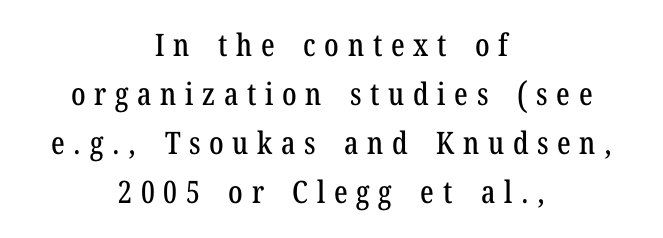
Do the characters align in a grid? No, the font is proportional. Is there much room between lines? A standard amount, neither cramped nor airy. Here the glyphs are tracked loosely, breaking word shapes into spaced letters. Each line is balanced around a shared central axis. Underlining? Definitely not there.
